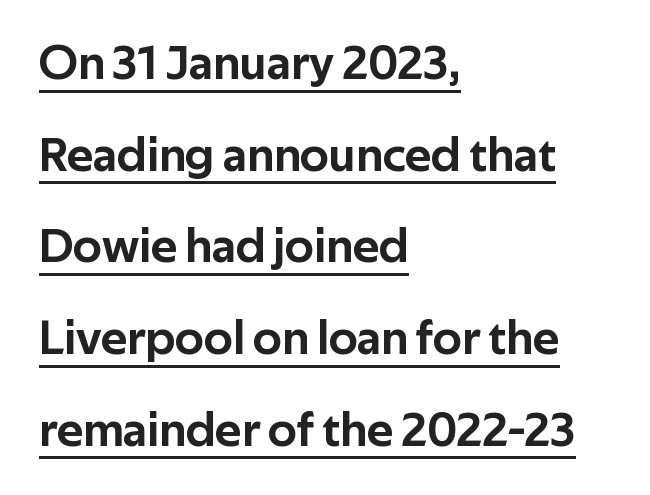
{"serif": "no", "italic": "no", "width": "normal", "stroke_contrast": "low", "x_height": "medium", "monospaced": "no", "underline": "yes", "align": "left", "line_spacing_ratio": 1.87, "letter_spacing": "normal", "letter_spacing_em": 0.0, "glyph_px": 49}
